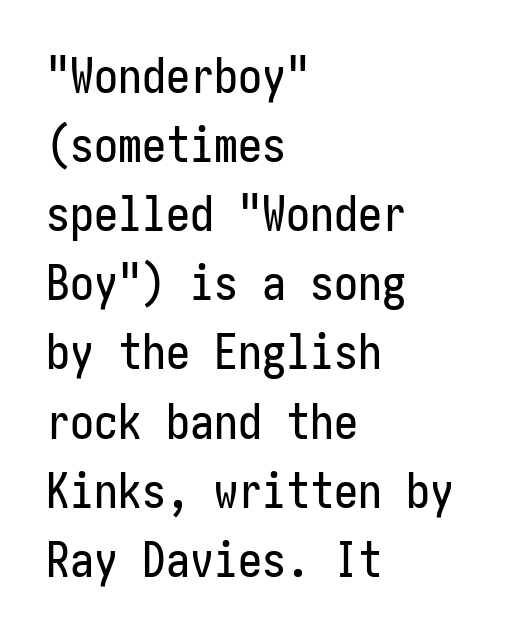
{"serif": "no", "italic": "no", "width": "condensed", "stroke_contrast": "low", "x_height": "medium", "underline": "no", "align": "left", "line_spacing": "normal", "line_spacing_ratio": 1.44, "letter_spacing": "normal", "letter_spacing_em": 0.0, "glyph_px": 48}
